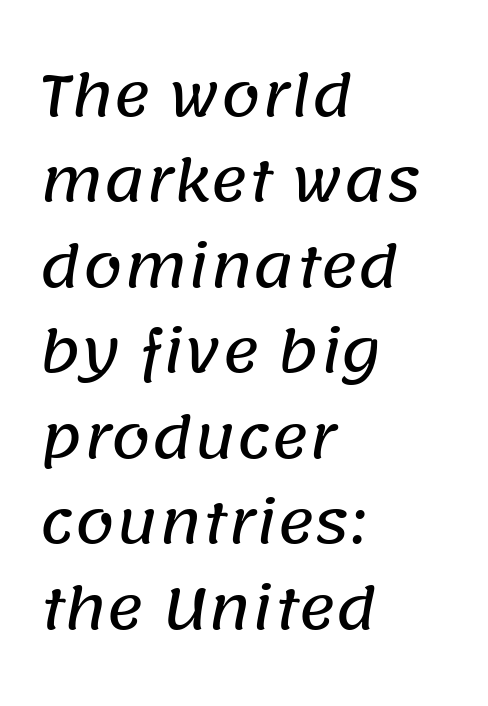
Q: Is the typeface a serif or a sans-serif typeface? A: Sans-serif.
Q: Is the text underlined? A: No.
Q: How is the paragraph aligned? A: Left-aligned.
Q: Is the spacing between letters normal or unusually wide? A: Normal.
Q: Is the spacing between lines tight, normal or loose? A: Normal.
Q: Width (condensed, normal, or wide)? A: Normal.
Q: Stroke contrast? A: Low.
Q: x-height? A: Large.
Q: Monospaced? A: No.
